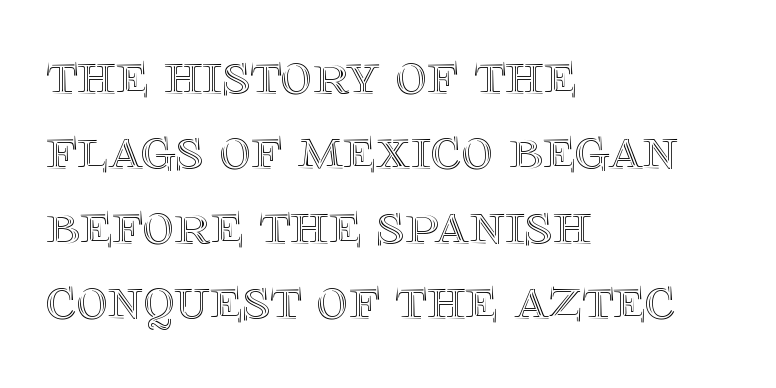
The image shows 61 px text type, upright; set left-aligned, line spacing 1.23x, normal letter spacing, not underlined; a large x-height.
